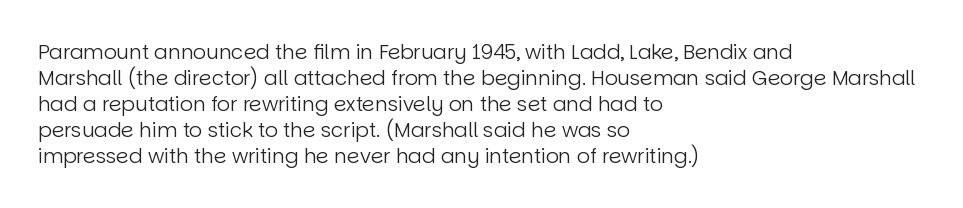
{"italic": "no", "bold": "no", "underline": "no", "align": "left", "line_spacing": "normal", "line_spacing_ratio": 1.3, "letter_spacing": "normal", "letter_spacing_em": 0.0, "glyph_px": 20}
